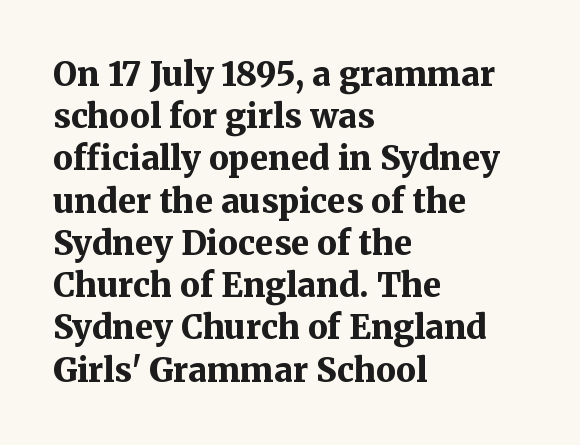
The image shows 33 px bold serif type, upright; set left-aligned, normal line spacing (1.28x), normal letter spacing, not underlined; medium stroke contrast and a medium x-height.
